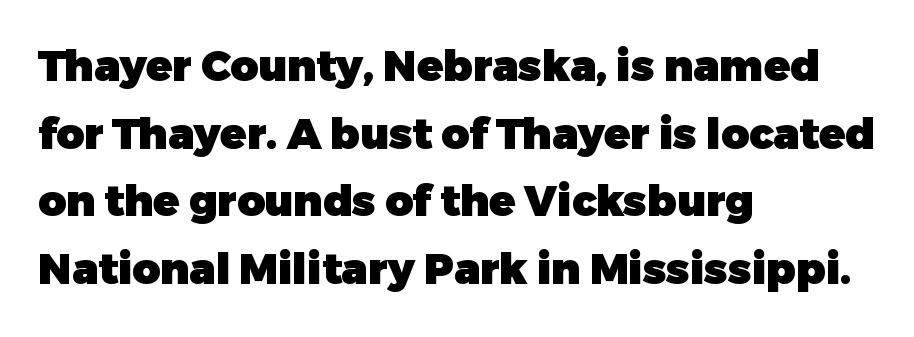
Q: Is the text bold? A: Yes.
Q: Is the text italic (slanted)? A: No, it is upright.
Q: Is the typeface a serif or a sans-serif typeface? A: Sans-serif.
Q: Is the text underlined? A: No.
Q: How is the paragraph aligned? A: Left-aligned.
Q: Is the spacing between letters normal or unusually wide? A: Normal.
Q: Is the spacing between lines tight, normal or loose? A: Normal.
Q: Width (condensed, normal, or wide)? A: Normal.
Q: Stroke contrast? A: Low.
Q: x-height? A: Medium.
Q: Monospaced? A: No.
